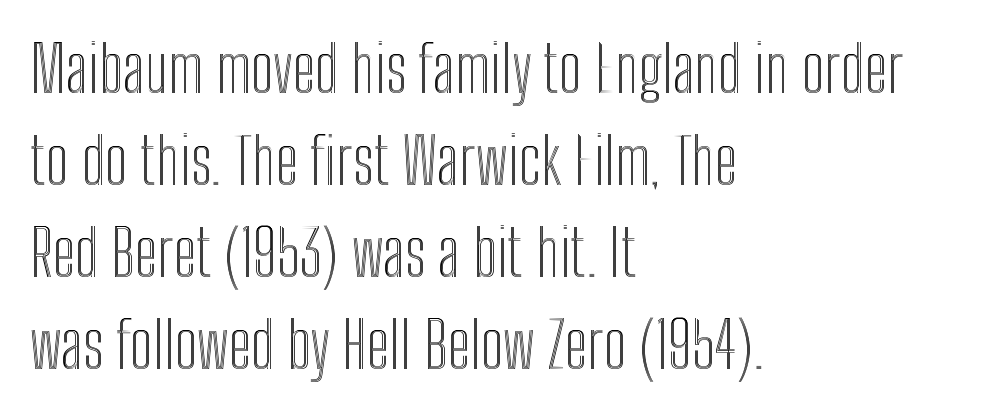
{"italic": "no", "width": "condensed", "x_height": "medium", "monospaced": "no", "underline": "no", "align": "left", "line_spacing": "normal", "line_spacing_ratio": 1.44, "letter_spacing": "normal", "letter_spacing_em": 0.0, "glyph_px": 64}
